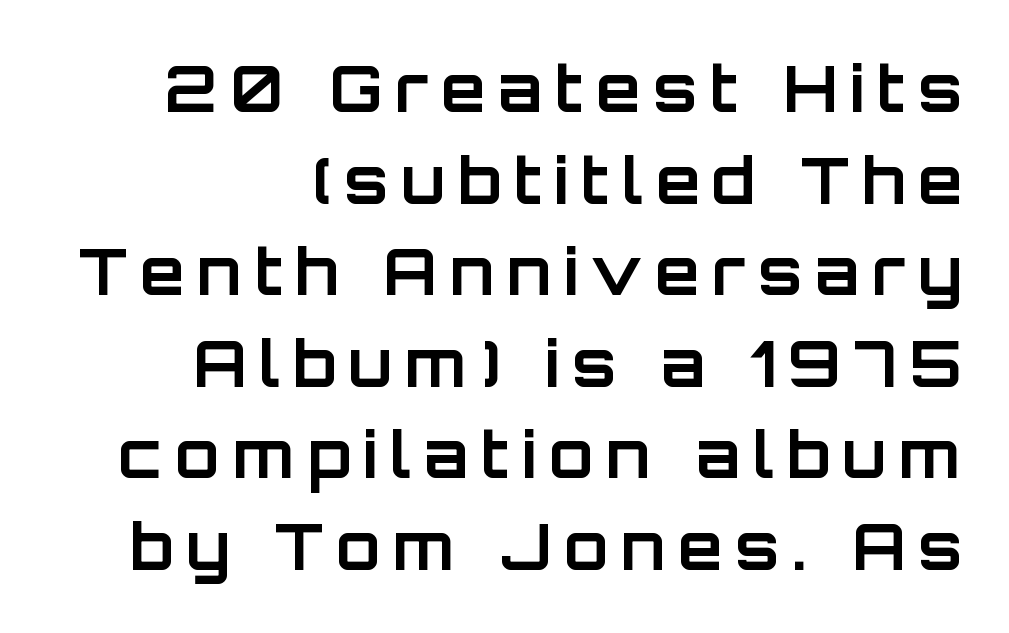
Q: Is the text bold? A: Yes.
Q: Is the text italic (slanted)? A: No, it is upright.
Q: Is the typeface a serif or a sans-serif typeface? A: Sans-serif.
Q: Is the text underlined? A: No.
Q: How is the paragraph aligned? A: Right-aligned.
Q: Is the spacing between letters normal or unusually wide? A: Unusually wide.
Q: Is the spacing between lines tight, normal or loose? A: Normal.
Q: Width (condensed, normal, or wide)? A: Normal.
Q: Stroke contrast? A: Low.
Q: x-height? A: Large.
Q: Monospaced? A: No.
